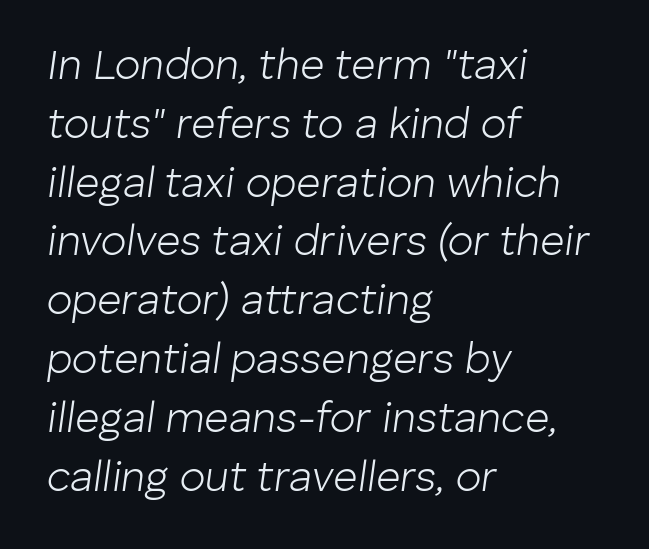
{"italic": "yes", "lean": "right", "slant_degrees": 8, "bold": "no", "weight": "light", "width": "normal", "stroke_contrast": "low", "x_height": "medium", "monospaced": "no", "underline": "no", "align": "left", "line_spacing": "normal", "line_spacing_ratio": 1.4, "letter_spacing": "normal", "letter_spacing_em": 0.0, "glyph_px": 42}
